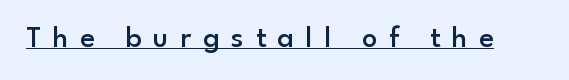
{"serif": "no", "italic": "no", "bold": "semi", "weight": "semibold", "width": "normal", "stroke_contrast": "low", "x_height": "small", "monospaced": "no", "underline": "yes", "letter_spacing": "wide", "letter_spacing_em": 0.39, "glyph_px": 30}
